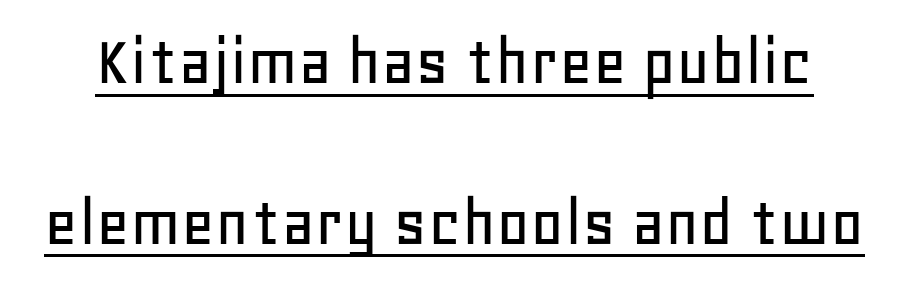
A typesetter would call this zero additional tracking. Line spacing here is loose. The letters stand upright; this is a roman face. Does a line run under the words? Yes, clearly. You could not count columns in this text — the font is proportionally spaced.
